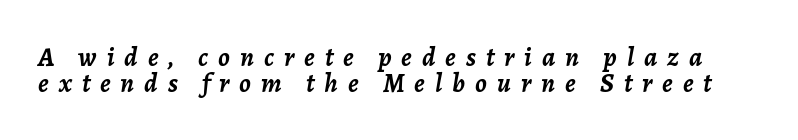
The image shows 27 px bold type, italic (leaning right); set tight line spacing (0.95x), unusually wide letter spacing (+0.37 em), not underlined.
